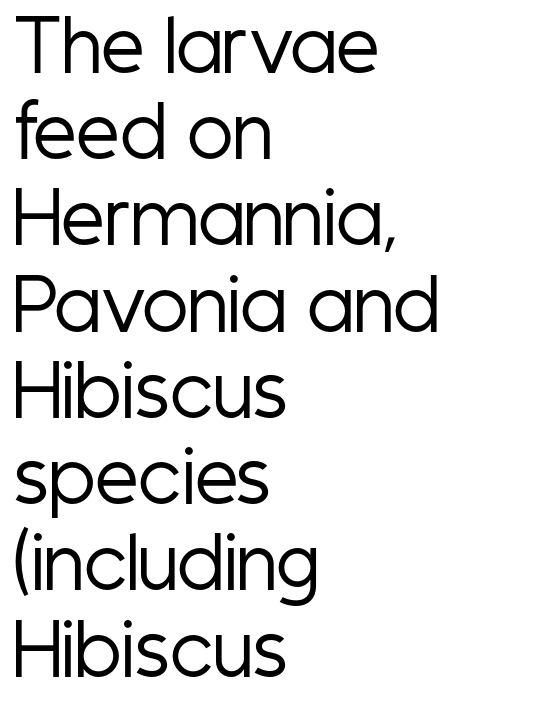
{"serif": "no", "italic": "no", "bold": "no", "weight": "regular", "width": "condensed", "stroke_contrast": "low", "x_height": "medium", "monospaced": "no", "underline": "no", "align": "left", "line_spacing": "normal", "line_spacing_ratio": 1.25, "letter_spacing": "normal", "letter_spacing_em": 0.0, "glyph_px": 69}
